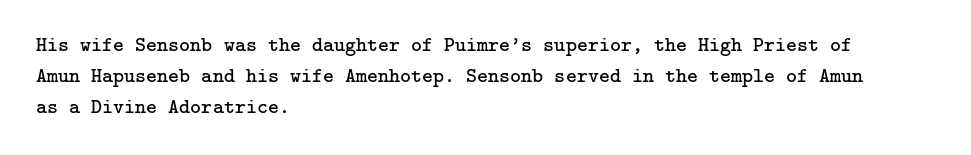
{"italic": "no", "bold": "no", "underline": "no", "align": "left", "line_spacing": "normal", "line_spacing_ratio": 1.48, "letter_spacing": "normal", "letter_spacing_em": 0.0, "glyph_px": 21}
